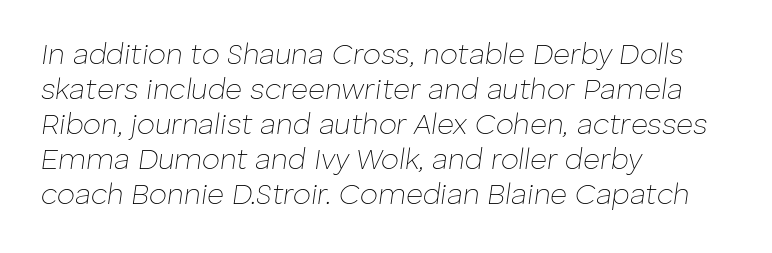
The ragged edge is on the right, which tells us the setting is flush left. Nothing unusual about the tracking: characters are spaced as the font intends. Stems and bowls with no extra thickness — not bold. The lettering tilts uniformly, giving the passage an italic look. You could not count columns in this text — the font is proportionally spaced.
